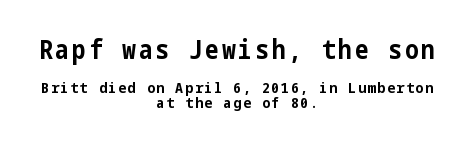
Typeset on center — no edge is straight. In terms of leading, this rendering errs on the cramped side. Quick note: not italic, upright. Strokes here are thick enough to call this a true bold.
